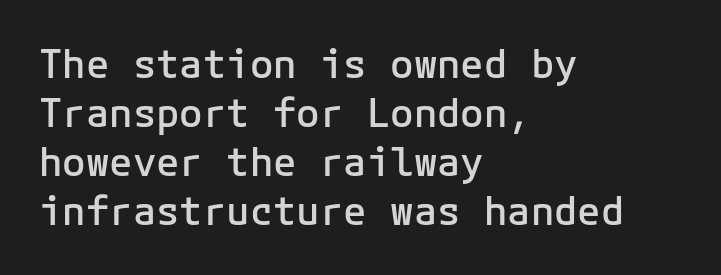
{"serif": "no", "italic": "no", "bold": "semi", "weight": "semibold", "width": "normal", "stroke_contrast": "low", "x_height": "medium", "monospaced": "yes", "underline": "no", "align": "left", "line_spacing": "normal", "line_spacing_ratio": 1.26, "letter_spacing": "normal", "letter_spacing_em": 0.0, "glyph_px": 39}
